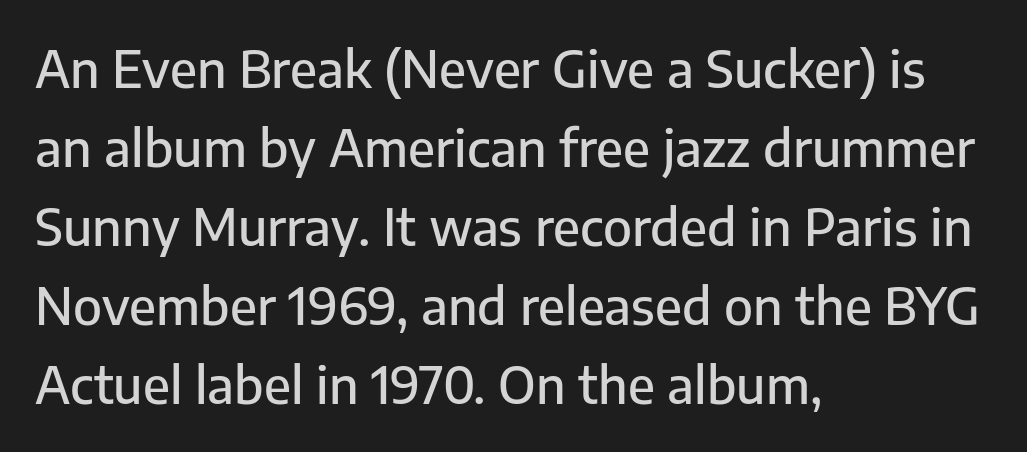
The type is set solid horizontally, with unmodified tracking. Serif or sans? Sans — the stroke terminals are bare. Words float on clear page, feet unadorned. In CSS terms this would be text-align: left. The face used here is proportionally spaced, like ordinary book or web type. Vertical spacing — default.
